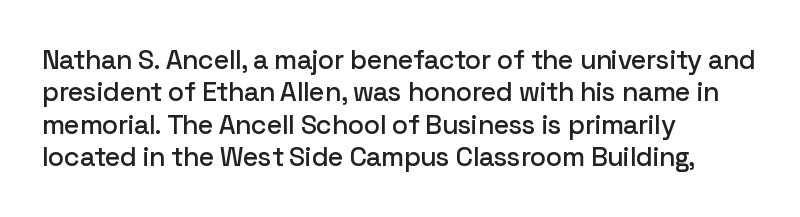
Q: Is the text italic (slanted)? A: No, it is upright.
Q: Is the text underlined? A: No.
Q: How is the paragraph aligned? A: Left-aligned.
Q: Is the spacing between letters normal or unusually wide? A: Normal.
